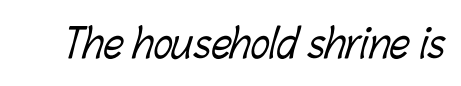
The image shows 40 px light, condensed type; set normal letter spacing, not underlined; low stroke contrast and a medium x-height.
